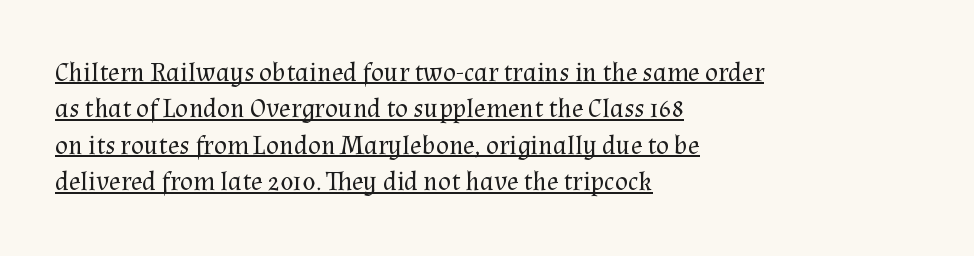
Unbolded letterforms with no extra heft. Words appear dense and cohesive because spacing is normal. Each line of the rendering has a horizontal stroke beneath the glyphs. Style check: upright. How would I describe the line gaps? Plain and ordinary. These lines stack with their left ends in a neat column.
